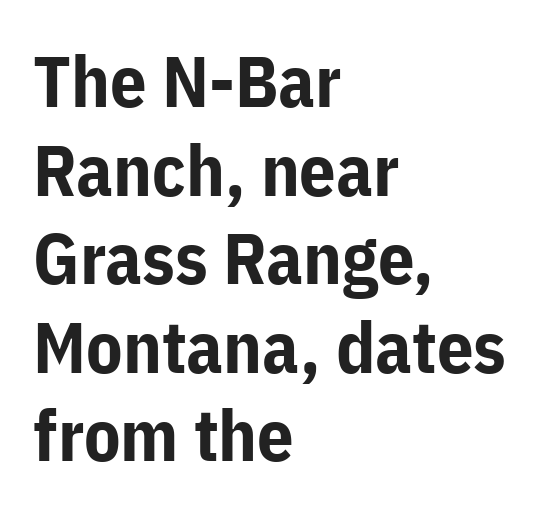
Varying glyph widths throughout — classic text-font behaviour. Is the letter spacing exaggerated? No — it looks like the ordinary default. Notice how the stems are strictly vertical — no italics here. Descender tails drop into unmarked territory. Teacher's note: observe the even left margin — that is flush-left alignment. A full-strength bold gives these letters their thick strokes.
